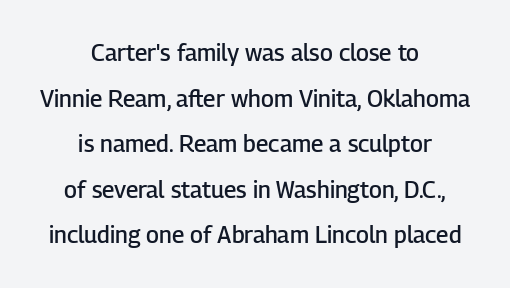
Does the leading feel generous? Absolutely, it's lavish. The rendering uses a semibold face; strokes are thickened but not to full bold. Teacher's note: observe the equal gaps on both sides — that is centered alignment. Is there any slant? The stems are plumb. What stands out about the letter spacing? Nothing — it is the standard amount.
